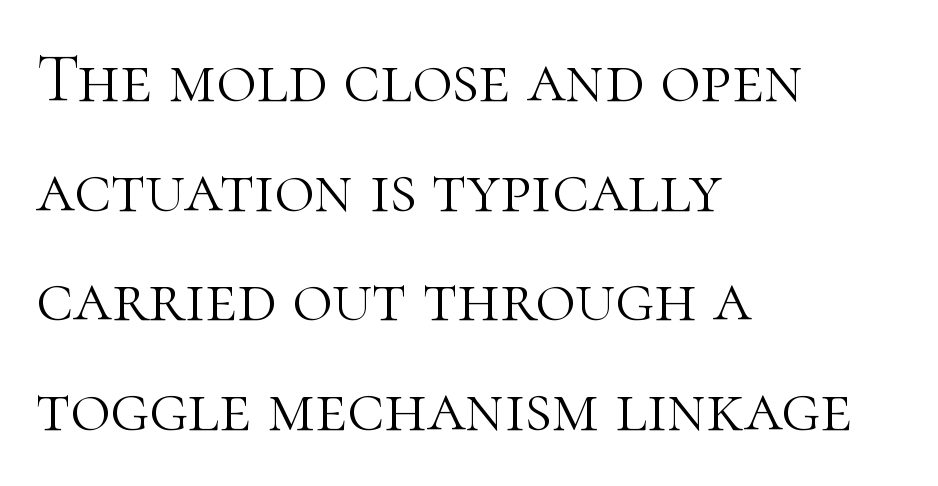
Q: Is the text bold? A: No.
Q: Is the text italic (slanted)? A: No, it is upright.
Q: Is the typeface a serif or a sans-serif typeface? A: Serif.
Q: Is the text underlined? A: No.
Q: How is the paragraph aligned? A: Left-aligned.
Q: Is the spacing between letters normal or unusually wide? A: Normal.
Q: Is the spacing between lines tight, normal or loose? A: Normal.
Q: Width (condensed, normal, or wide)? A: Normal.
Q: Stroke contrast? A: High.
Q: x-height? A: Medium.
Q: Monospaced? A: No.
